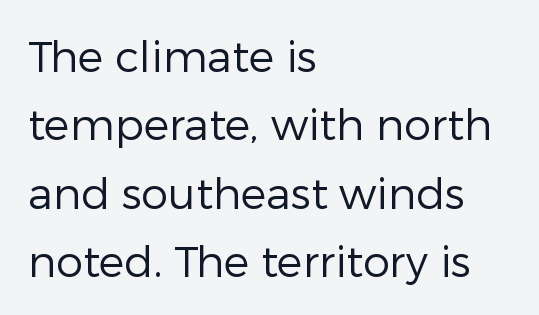
Q: Is the text bold? A: No.
Q: Is the text italic (slanted)? A: No, it is upright.
Q: Is the typeface a serif or a sans-serif typeface? A: Sans-serif.
Q: Is the text underlined? A: No.
Q: How is the paragraph aligned? A: Left-aligned.
Q: Is the spacing between letters normal or unusually wide? A: Normal.
Q: Is the spacing between lines tight, normal or loose? A: Normal.
Q: Width (condensed, normal, or wide)? A: Normal.
Q: Stroke contrast? A: Low.
Q: x-height? A: Medium.
Q: Monospaced? A: No.
